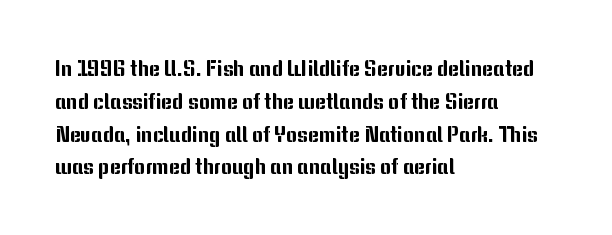
Whoever set this chose a conventional vertical rhythm. Quick note: not italic, upright. Only glyphs here, with clear space below each row. The horizontal fit of the characters is conventional and even. Notice how the passage keeps a crisp vertical edge on the left only.
